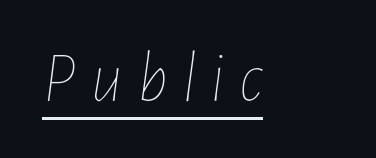
Q: Is the text bold? A: No.
Q: Is the text italic (slanted)? A: Yes, it leans right by about 7 degrees.
Q: Is the text underlined? A: Yes.
Q: Width (condensed, normal, or wide)? A: Condensed.
Q: Stroke contrast? A: Low.
Q: x-height? A: Medium.
Q: Monospaced? A: No.
